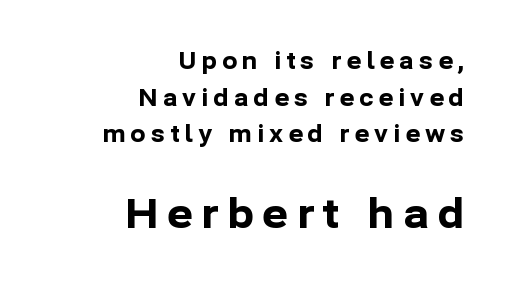
What weight is shown? A full bold with thick strokes. The lettering holds an erect, upright posture throughout. A student would notice the bottom passage is typeset larger than what precedes it. Looks like regular typesetting: each glyph gets only the width it needs. The gaps between neighbouring characters are conspicuously large. The paragraph has a hard right edge and a soft left edge.
